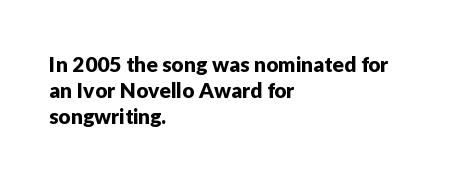
Underline: absent. This rendering uses left alignment, leaving the right contour irregular. A typesetter would mark this as roman, not italic. In terms of letterspacing, this is plain default setting.
